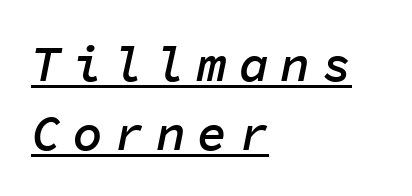
Monospaced: the letters line up in strict vertical columns. The passage shown stacks its lines at a standard gap. How are the letters spaced? Widely, with obvious added tracking. Would a proofreader flag this as italicized? Yes.
